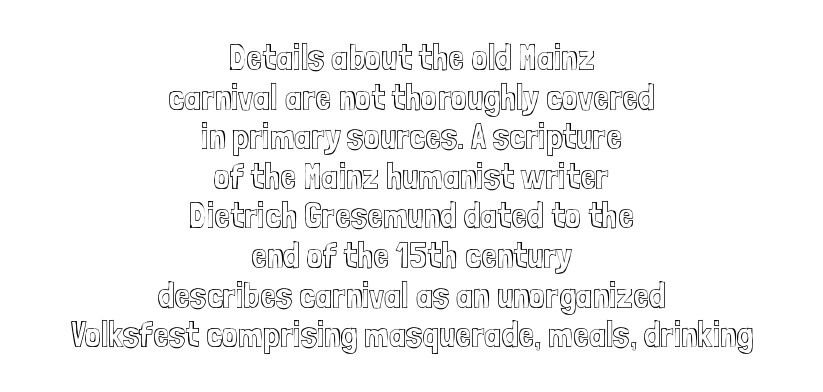
Q: Is the text italic (slanted)? A: No, it is upright.
Q: Is the text underlined? A: No.
Q: How is the paragraph aligned? A: Centered.
Q: Is the spacing between letters normal or unusually wide? A: Normal.
Q: Is the spacing between lines tight, normal or loose? A: Tight.
Q: Width (condensed, normal, or wide)? A: Condensed.
Q: x-height? A: Medium.
Q: Monospaced? A: No.
